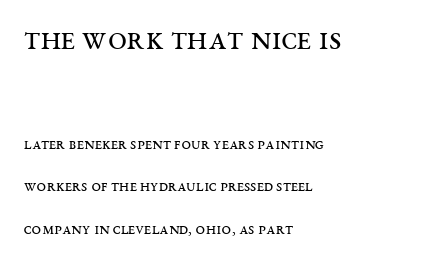
To sum up the face: it has serifs. These glyphs show unthickened strokes, regular width or finer. Size hierarchy here favors the leading block over the trailing one. Has an underline been added? It has not. The type sits square on the baseline with zero lean. These lines are set flush left with a ragged right edge.
